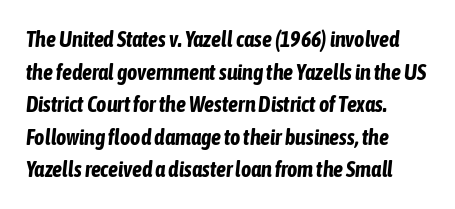
Q: Is the text bold? A: Yes.
Q: Is the text italic (slanted)? A: Yes, it leans right by about 6 degrees.
Q: Is the text underlined? A: No.
Q: How is the paragraph aligned? A: Left-aligned.
Q: Is the spacing between letters normal or unusually wide? A: Normal.
Q: Is the spacing between lines tight, normal or loose? A: Normal.
